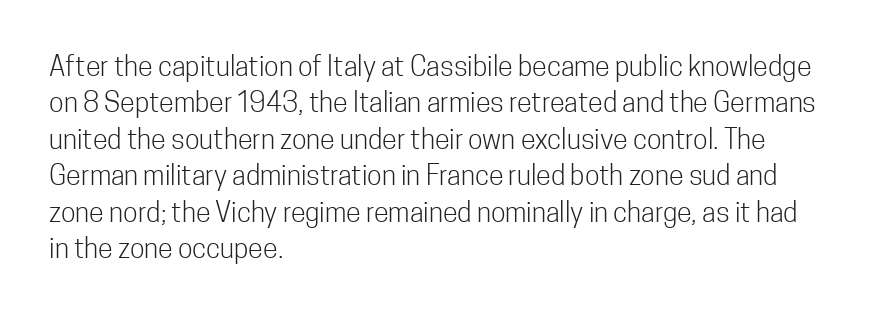
The image shows 27 px text type, upright; set left-aligned, normal line spacing (1.35x), normal letter spacing, not underlined.
